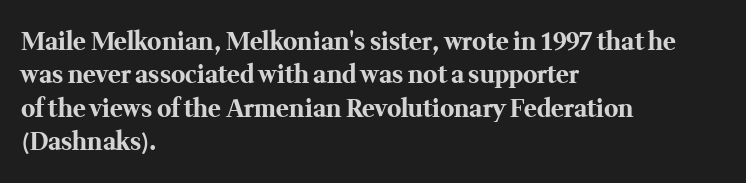
You can tell it's not italic because the verticals are truly vertical. Descender tails drop into unmarked territory. Baseline-to-baseline distance is the conventional proportion of letter height. Nobody touched the tracking dial on this one. Thick stems and heavy bowls — unmistakably bold. One-word summary of the alignment: left.
